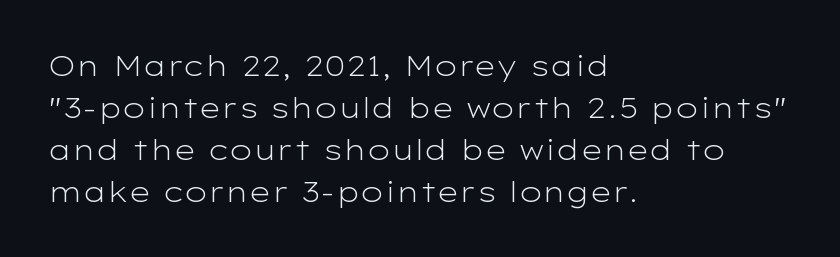
{"serif": "no", "italic": "no", "bold": "no", "weight": "light", "width": "wide", "stroke_contrast": "low", "x_height": "medium", "monospaced": "no", "underline": "no", "align": "left", "line_spacing": "normal", "line_spacing_ratio": 1.5, "letter_spacing": "normal", "letter_spacing_em": 0.0, "glyph_px": 28}
